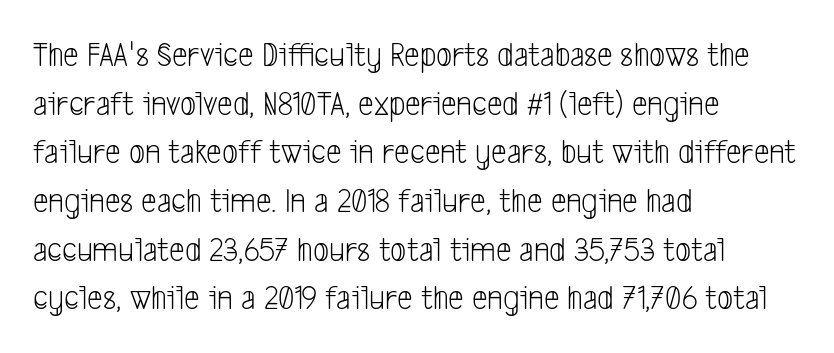
Q: Is the text bold? A: No.
Q: Is the typeface a serif or a sans-serif typeface? A: Sans-serif.
Q: Is the text underlined? A: No.
Q: How is the paragraph aligned? A: Left-aligned.
Q: Is the spacing between letters normal or unusually wide? A: Normal.
Q: Is the spacing between lines tight, normal or loose? A: Normal.
Q: Width (condensed, normal, or wide)? A: Condensed.
Q: Stroke contrast? A: Low.
Q: x-height? A: Medium.
Q: Monospaced? A: No.
